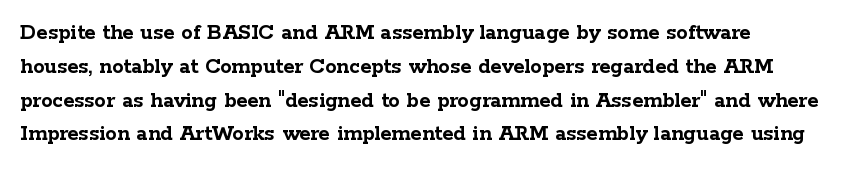
Bold? Absolutely — the strokes are thick and heavy. The setting favours the left margin, as ordinary paragraphs usually do. The font's upright variant was chosen for this text. A bare baseline throughout the passage. Vertical spacing — default.
